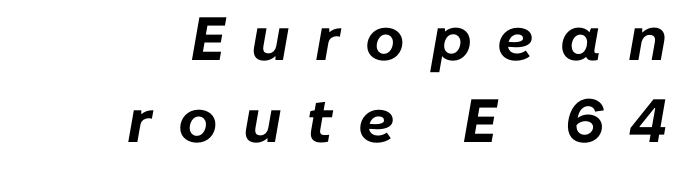
Q: Is the text bold? A: Yes.
Q: Is the text italic (slanted)? A: Yes, it leans right by about 10 degrees.
Q: Is the text underlined? A: No.
Q: How is the paragraph aligned? A: Right-aligned.
Q: Is the spacing between letters normal or unusually wide? A: Unusually wide.
Q: Is the spacing between lines tight, normal or loose? A: Normal.
Q: Width (condensed, normal, or wide)? A: Normal.
Q: Stroke contrast? A: Low.
Q: x-height? A: Medium.
Q: Monospaced? A: No.
